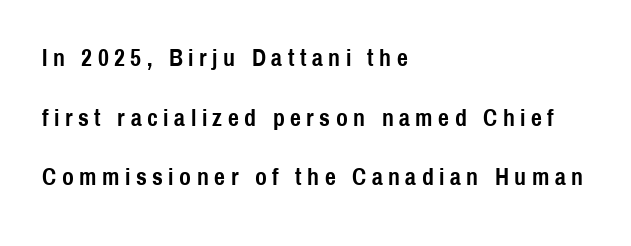
{"italic": "no", "bold": "yes", "underline": "no", "align": "left", "line_spacing": "loose", "line_spacing_ratio": 2.48, "letter_spacing": "wide", "letter_spacing_em": 0.23, "glyph_px": 24}
